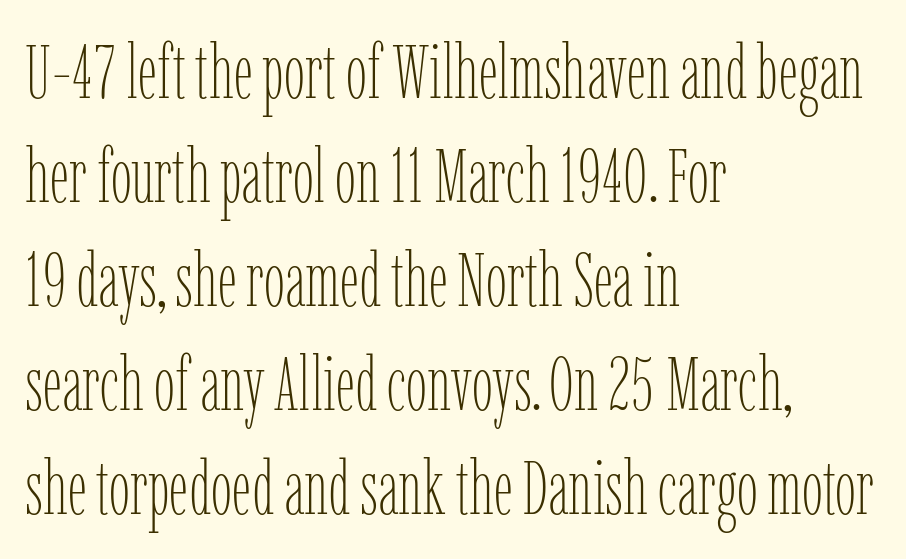
The image shows 76 px thin, condensed type, upright; set left-aligned, normal line spacing (1.37x), normal letter spacing, not underlined; low stroke contrast and a medium x-height.
